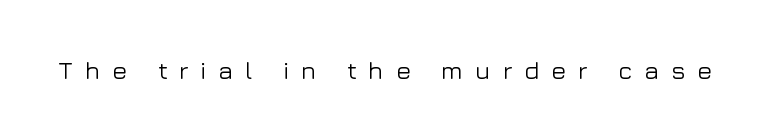
{"italic": "no", "underline": "no", "letter_spacing": "wide", "letter_spacing_em": 0.47, "glyph_px": 25}
